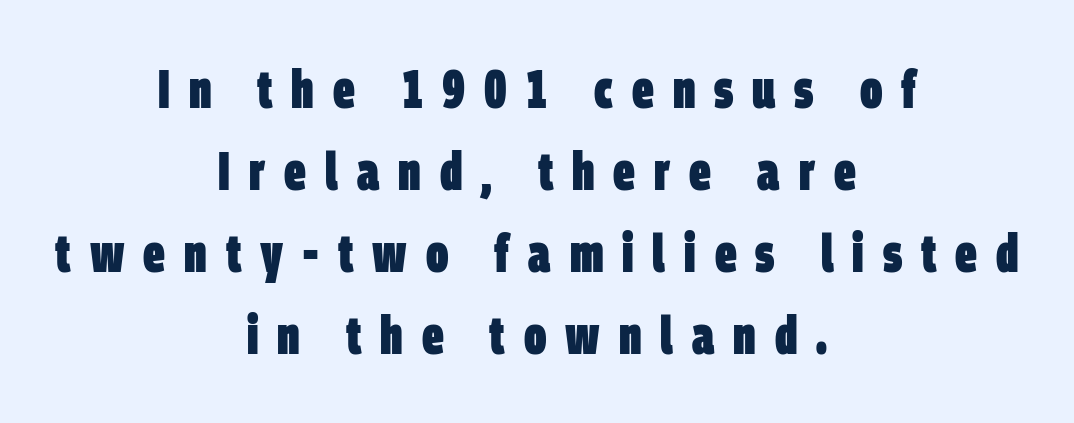
The image shows 54 px heavy, condensed sans-serif type; set centered, normal line spacing (1.52x), unusually wide letter spacing (+0.35 em), not underlined; low stroke contrast and a large x-height.
